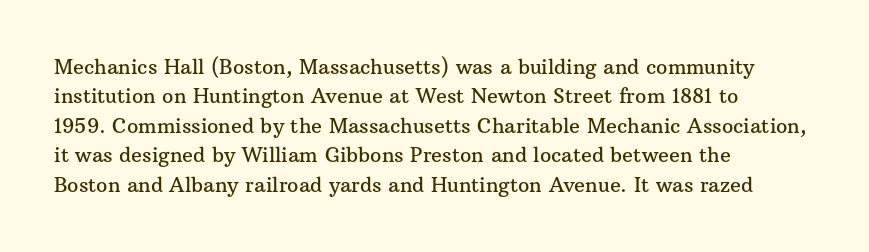
Q: Is the text italic (slanted)? A: No, it is upright.
Q: Is the text underlined? A: No.
Q: How is the paragraph aligned? A: Left-aligned.
Q: Is the spacing between letters normal or unusually wide? A: Normal.
Q: Is the spacing between lines tight, normal or loose? A: Normal.
